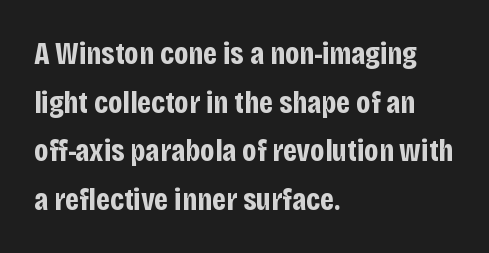
The image shows 32 px bold, condensed sans-serif type, upright; set left-aligned, normal line spacing (1.52x), normal letter spacing, not underlined; low stroke contrast and a large x-height.
